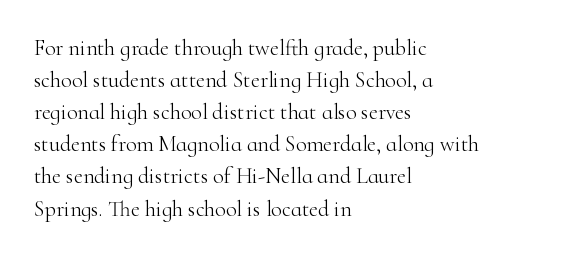
Q: Is the text bold? A: No.
Q: Is the text italic (slanted)? A: No, it is upright.
Q: Is the text underlined? A: No.
Q: How is the paragraph aligned? A: Left-aligned.
Q: Is the spacing between letters normal or unusually wide? A: Normal.
Q: Is the spacing between lines tight, normal or loose? A: Normal.
